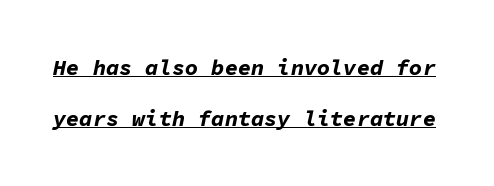
Q: Is the text bold? A: Yes.
Q: Is the text italic (slanted)? A: Yes, it leans right by about 11 degrees.
Q: Is the text underlined? A: Yes.
Q: Is the spacing between letters normal or unusually wide? A: Normal.
Q: Is the spacing between lines tight, normal or loose? A: Loose.
